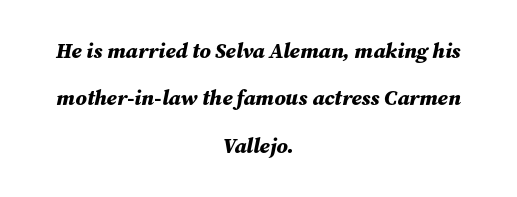
The letterforms sit shoulder to shoulder at normal distance. Neither beginnings nor endings align; midpoints do. Italic: yes, the glyphs are oblique. No word sits above an underline. Summary of vertical rhythm: relaxed, with wide interline spacing. Typographic density is high because the face is bold.
